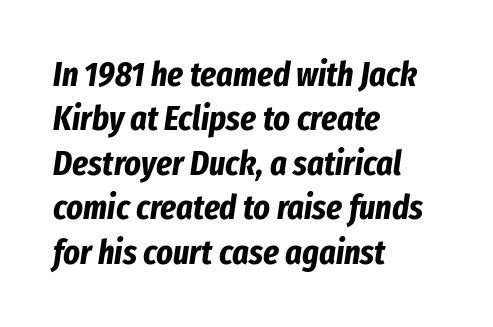
{"italic": "yes", "lean": "right", "slant_degrees": 8, "bold": "yes", "weight": "bold", "width": "condensed", "stroke_contrast": "low", "x_height": "medium", "monospaced": "no", "underline": "no", "align": "left", "line_spacing": "normal", "line_spacing_ratio": 1.27, "letter_spacing": "normal", "letter_spacing_em": 0.0, "glyph_px": 35}
